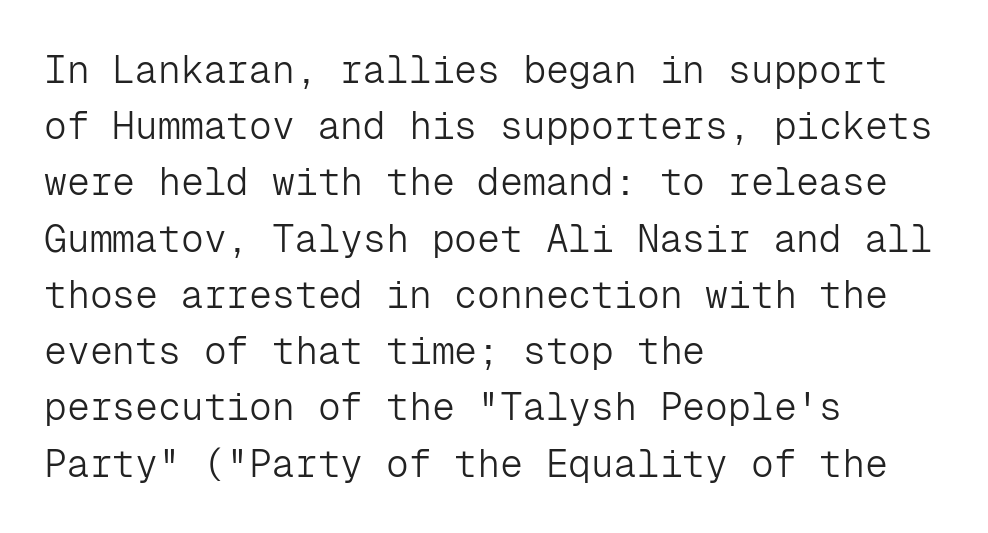
{"serif": "no", "italic": "no", "bold": "no", "weight": "light", "width": "normal", "stroke_contrast": "low", "x_height": "medium", "monospaced": "yes", "underline": "no", "align": "left", "line_spacing": "normal", "line_spacing_ratio": 1.48, "letter_spacing": "normal", "letter_spacing_em": 0.0, "glyph_px": 38}
